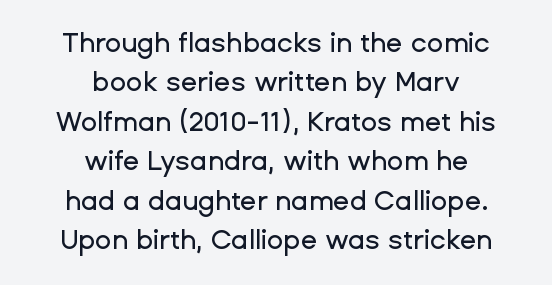
The image shows 27 px text type, upright; set centered, normal line spacing (1.46x), normal letter spacing, not underlined.
